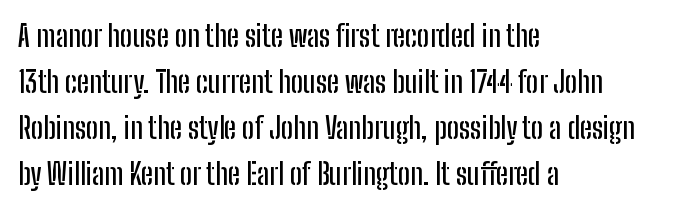
{"serif": "no", "italic": "no", "width": "condensed", "stroke_contrast": "low", "x_height": "medium", "monospaced": "no", "underline": "no", "align": "left", "line_spacing": "normal", "line_spacing_ratio": 1.59, "letter_spacing": "normal", "letter_spacing_em": 0.0, "glyph_px": 29}
